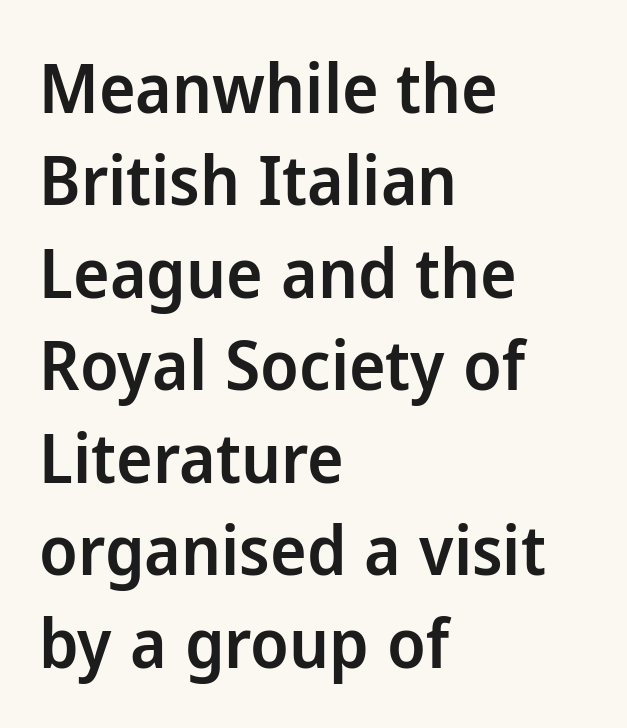
A bit beefed up — I'd call it semibold rather than bold. You could not count columns in this text — the font is proportionally spaced. Every row of glyphs begins at an identical x-position on the left. Decoration check: the copy has no underline. If you measured baseline to baseline, you'd find a middling distance.
